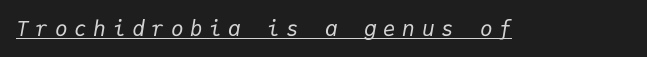
The image shows 21 px text type, italic (leaning right); set unusually wide letter spacing (+0.32 em), underlined.
